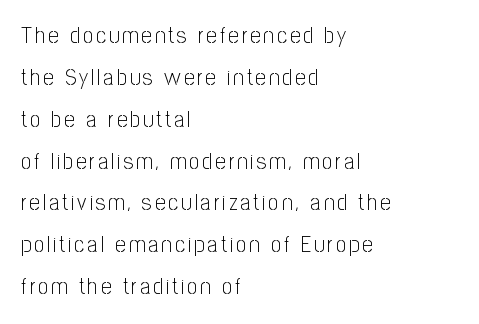
The image shows 23 px text type, upright; set left-aligned, line spacing 1.82x, not underlined.
